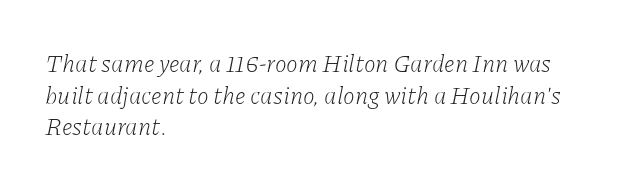
The image shows 24 px text type, italic (leaning right); set left-aligned, normal line spacing (1.32x), normal letter spacing, not underlined.
